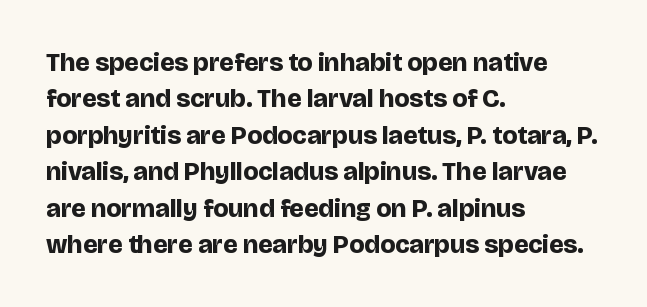
Q: Is the text bold? A: Yes.
Q: Is the text italic (slanted)? A: No, it is upright.
Q: Is the text underlined? A: No.
Q: How is the paragraph aligned? A: Left-aligned.
Q: Is the spacing between letters normal or unusually wide? A: Normal.
Q: Is the spacing between lines tight, normal or loose? A: Normal.
